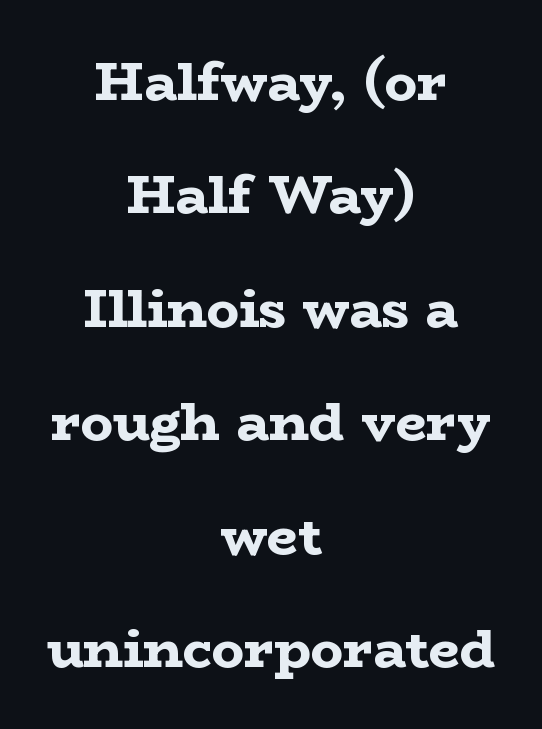
Q: Is the text bold? A: Yes.
Q: Is the text italic (slanted)? A: No, it is upright.
Q: Is the typeface a serif or a sans-serif typeface? A: Serif.
Q: Is the text underlined? A: No.
Q: How is the paragraph aligned? A: Centered.
Q: Is the spacing between letters normal or unusually wide? A: Normal.
Q: Is the spacing between lines tight, normal or loose? A: Loose.
Q: Width (condensed, normal, or wide)? A: Wide.
Q: Stroke contrast? A: Low.
Q: x-height? A: Medium.
Q: Monospaced? A: No.
